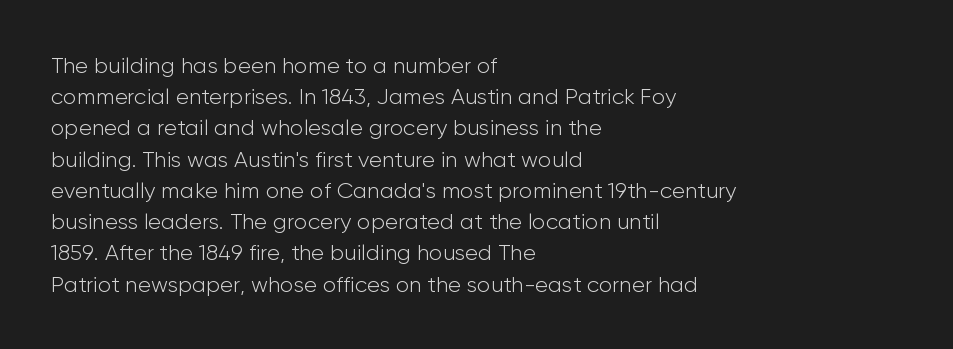
Every row of glyphs begins at an identical x-position on the left. The typesetting does not lean heavy: it is not bold. One glance says typical: line gaps are just what's usual. Underlining? Definitely not there.
